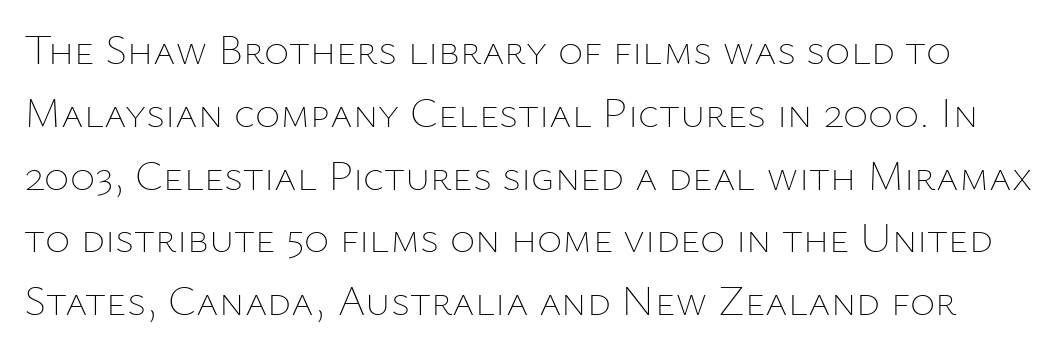
Students, observe: this is what conventionally led text looks like. Character widths vary here, with narrow letters taking less room than wide ones. Tracking here is standard; glyphs follow each other at the usual distance. Every stem runs plumb, perpendicular to the baseline. Honestly, there is no underline to notice here at all.
